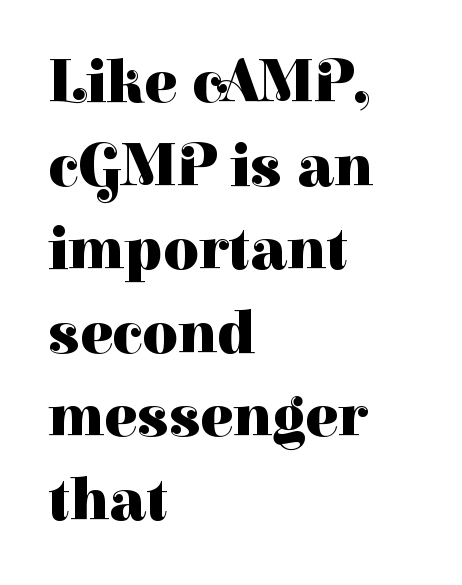
Q: Is the text bold? A: Yes.
Q: Is the text italic (slanted)? A: No, it is upright.
Q: Is the typeface a serif or a sans-serif typeface? A: Serif.
Q: Is the text underlined? A: No.
Q: How is the paragraph aligned? A: Left-aligned.
Q: Is the spacing between letters normal or unusually wide? A: Normal.
Q: Is the spacing between lines tight, normal or loose? A: Normal.
Q: Width (condensed, normal, or wide)? A: Normal.
Q: Stroke contrast? A: High.
Q: x-height? A: Medium.
Q: Monospaced? A: No.
